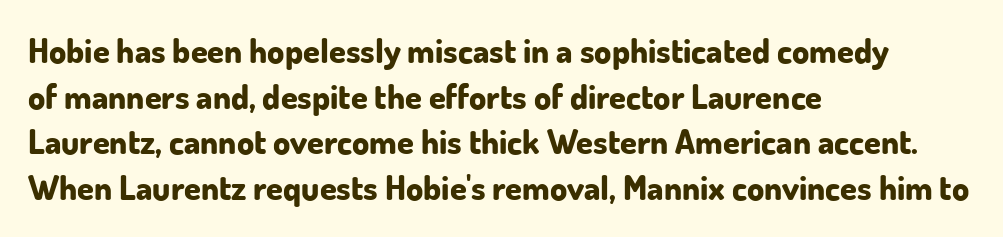
The passage shown is typeset with a sans-serif family. The rendering uses natural spacing where letterforms have individual widths. Any mark beneath the type? The region is blank. The glyphs have the mass of a bold cut.
